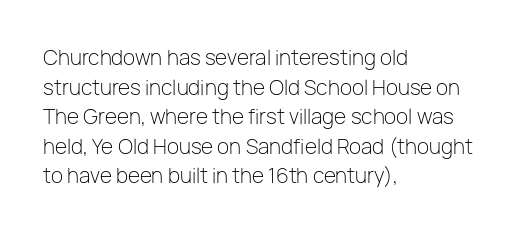
{"italic": "no", "bold": "no", "underline": "no", "align": "left", "line_spacing": "normal", "line_spacing_ratio": 1.48, "letter_spacing": "normal", "letter_spacing_em": 0.0, "glyph_px": 20}
